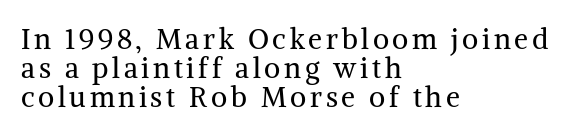
Alignment: flush left. Is this a fixed-width face? No — the glyphs have proportional, varying widths. You can tell from the footed stems that serif type was used. Notice how the stems are strictly vertical — no italics here. Caption: face not bold, strokes unweighted. Descenders hang freely into open space.
